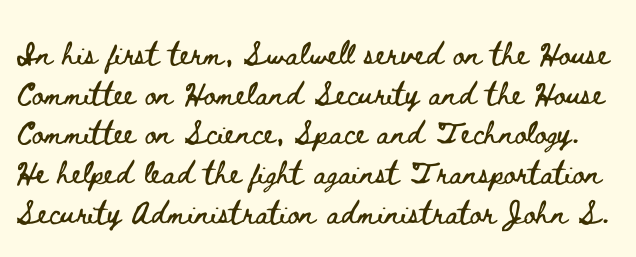
The glyphs are unaccompanied by any horizontal stroke below them. This block has exactly the height ordinary leading produces. Is this a fixed-width face? No — the glyphs have proportional, varying widths. Students, note that the glyphs here touch the page at normal intervals.
